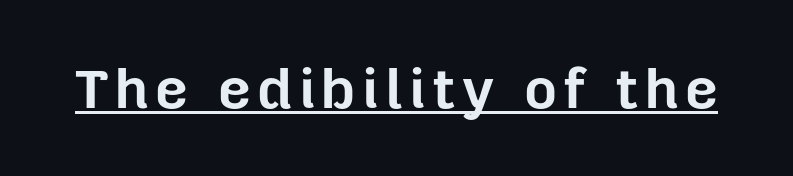
The letters carry no serifs — their stems end cleanly without finishing strokes. If you drew a line through each stem, it would be perfectly vertical. Compared with an ordinary text face, these strokes are far heavier — a full bold. Here the designer chose a conventional face with non-uniform glyph widths. A continuous stroke trails under the words, as in a hyperlink.
